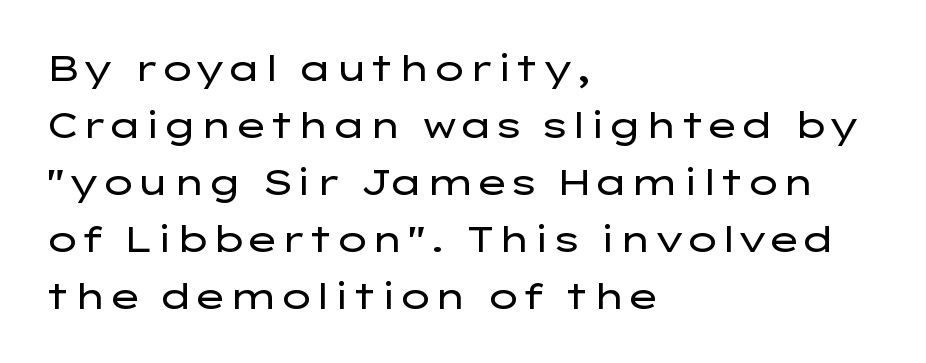
The image shows 36 px regular-weight, wide sans-serif type, upright; set left-aligned, normal line spacing (1.58x), normal letter spacing, not underlined; low stroke contrast and a medium x-height.
